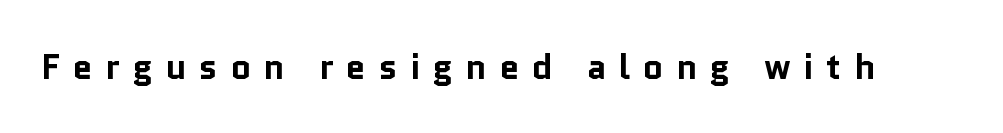
Q: Is the text bold? A: Yes.
Q: Is the text italic (slanted)? A: No, it is upright.
Q: Is the typeface a serif or a sans-serif typeface? A: Sans-serif.
Q: Is the text underlined? A: No.
Q: Is the spacing between letters normal or unusually wide? A: Unusually wide.
Q: Width (condensed, normal, or wide)? A: Normal.
Q: Stroke contrast? A: Low.
Q: x-height? A: Medium.
Q: Monospaced? A: No.
